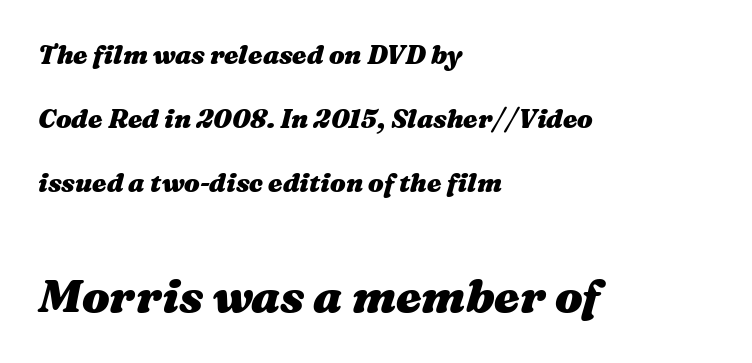
{"italic": "yes", "lean": "right", "slant_degrees": 16, "bold": "yes", "weight": "heavy", "width": "wide", "stroke_contrast": "medium", "x_height": "medium", "monospaced": "no", "underline": "no", "align": "left", "line_spacing": "loose", "line_spacing_ratio": 2.47, "letter_spacing": "normal", "letter_spacing_em": 0.0, "larger_block": "second", "size_ratio": 1.77, "glyph_px": 46}
